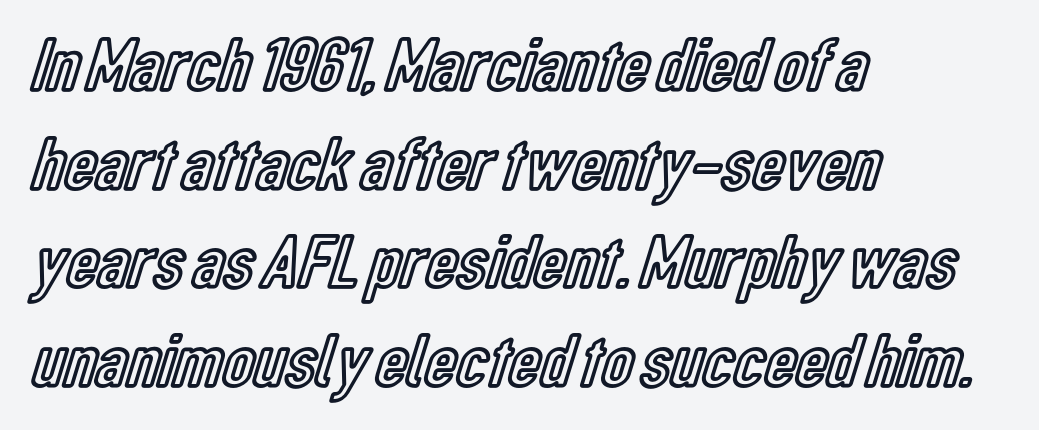
The image shows 77 px condensed type; set left-aligned, normal line spacing (1.28x), normal letter spacing, not underlined; a medium x-height.
